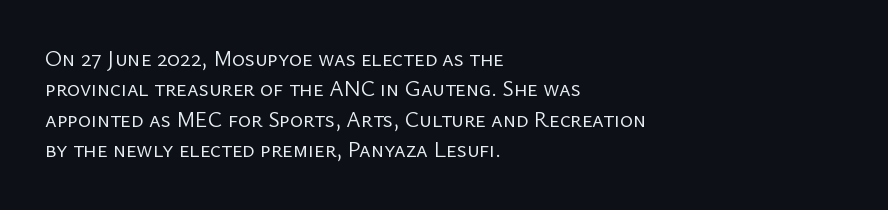
Q: Is the text bold? A: No.
Q: Is the text italic (slanted)? A: No, it is upright.
Q: Is the text underlined? A: No.
Q: How is the paragraph aligned? A: Left-aligned.
Q: Is the spacing between letters normal or unusually wide? A: Normal.
Q: Is the spacing between lines tight, normal or loose? A: Normal.
